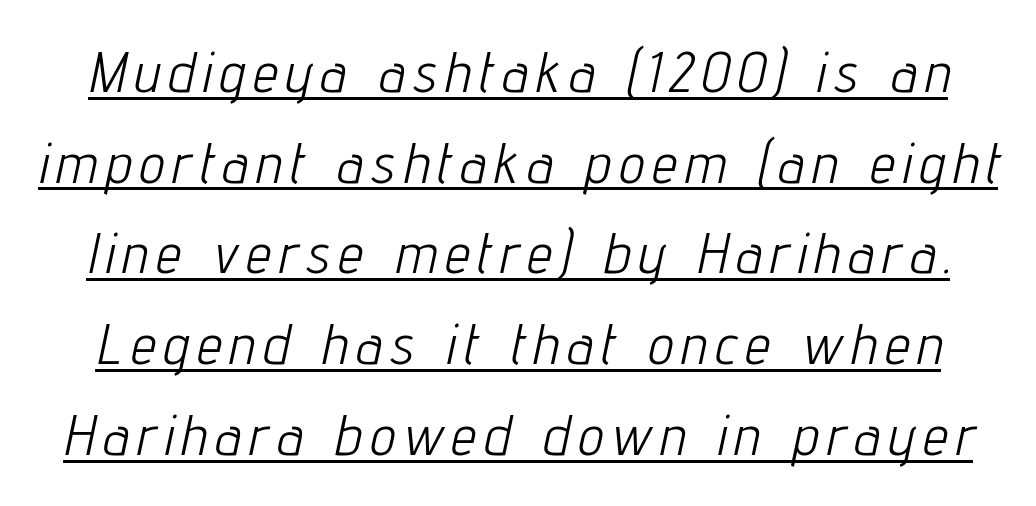
The letters advance in unequal steps, a hallmark of proportional type. Is the stroke heavy? The answer is a plain regular-or-lighter. Vertical spacing — default. Notice how the stems are inclined rather than vertical — that's the hallmark of italics. A baseline rule has been typeset under these characters.
